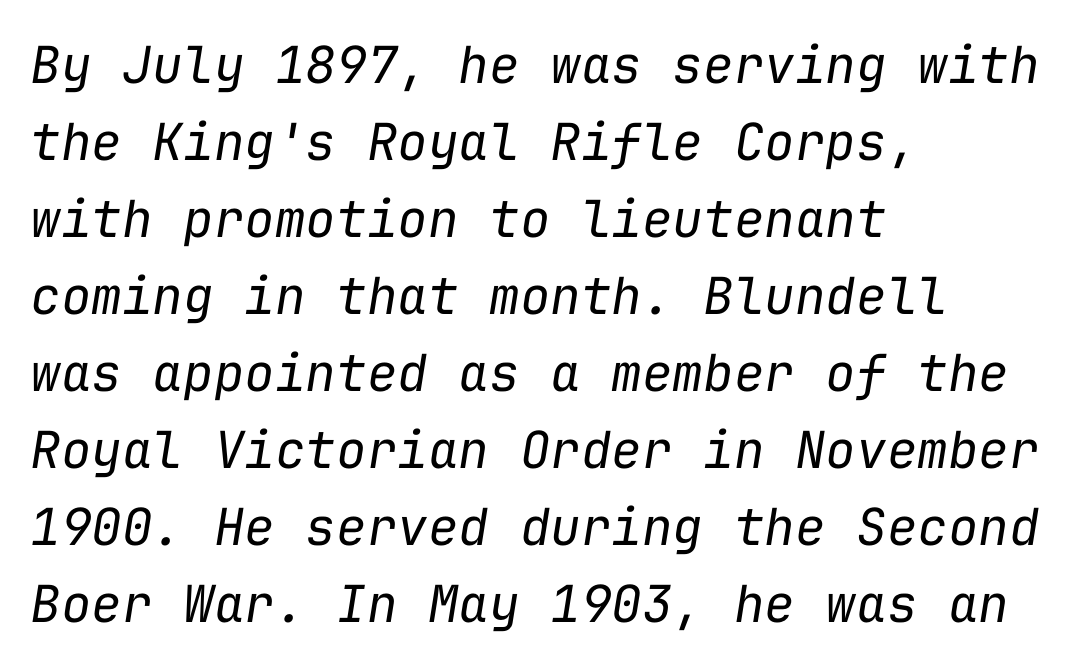
Stem width sits at or under what a default text font uses. Observe the lean: these are italic letterforms. Looks like terminal output: every glyph gets an equal slot. Just letters on the line, the space beneath them empty. Visually the block forms a straight wall on the left and a jagged coastline on the right. The block of text has a typical density, with ordinary space between rows.
